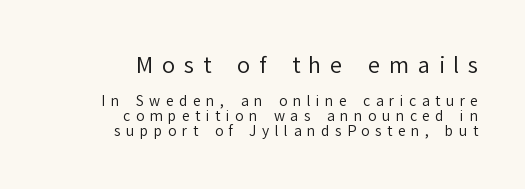
The image shows 22 px text type, upright; set right-aligned, tight line spacing (1.09x), unusually wide letter spacing (+0.39 em), not underlined; the first (top) block is 1.57x larger.
